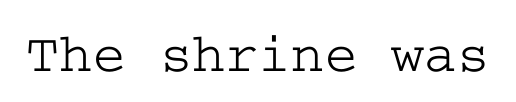
Nobody touched the tracking dial on this one. Stroke terminals: seriffed. Is there any slant? The stems are plumb. The string is rendered with underlining switched off.
